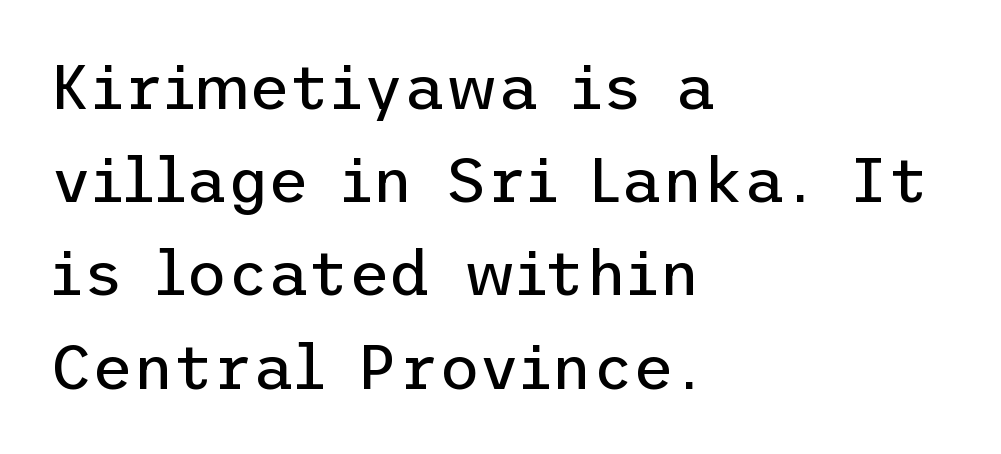
The image shows 63 px regular-weight sans-serif type, upright; set left-aligned, normal line spacing (1.48x), normal letter spacing, not underlined; low stroke contrast and a medium x-height.
